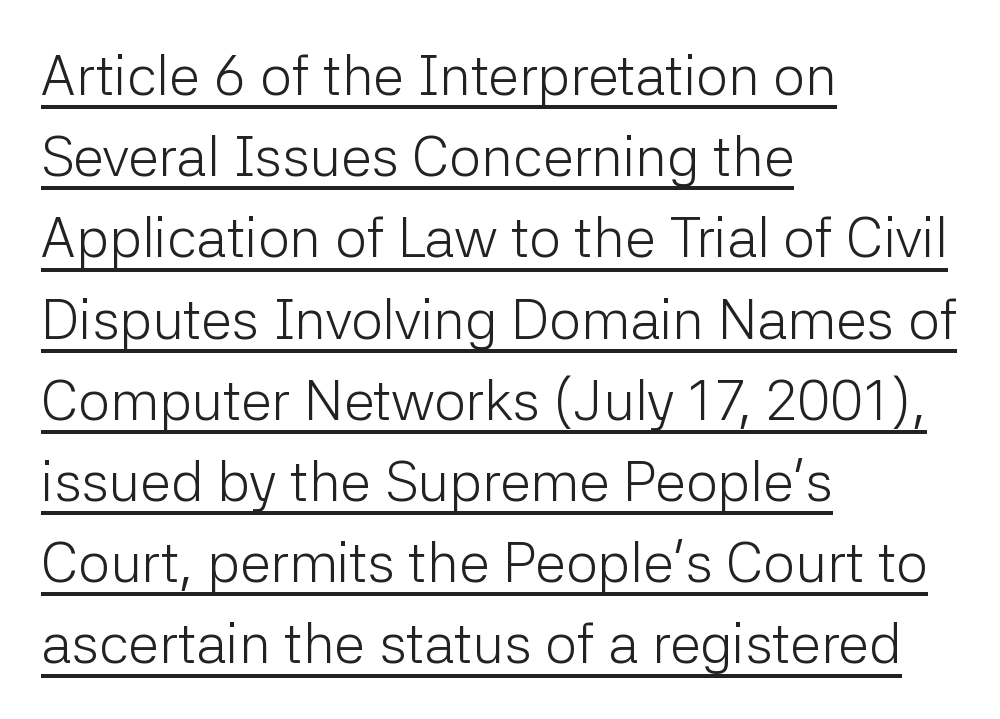
The image shows 56 px light sans-serif type, upright; set left-aligned, normal line spacing (1.45x), normal letter spacing, underlined; low stroke contrast and a medium x-height.
